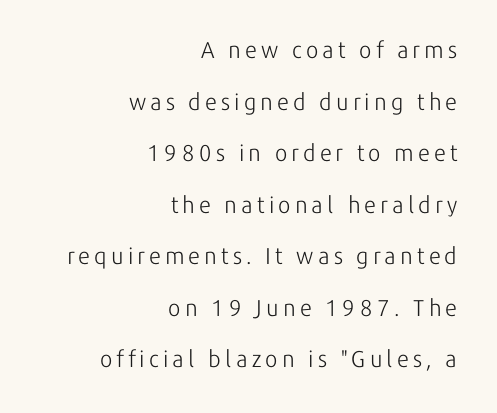
No chunkiness to these letters — they're not bold. Quick note: underline off. The paragraph shown leans on its right margin. Leading is clearly above the norm, producing a sparse column. The type sits square on the baseline with zero lean.
